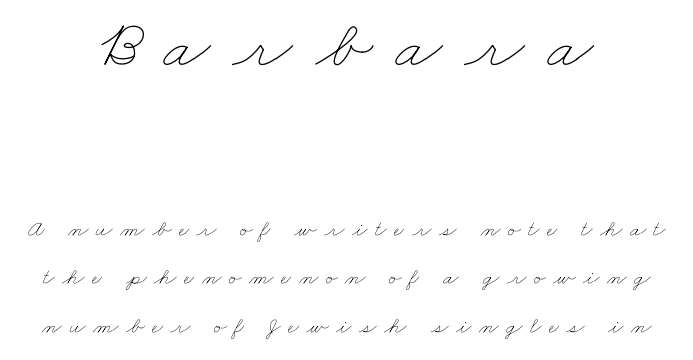
Q: Is the text bold? A: No.
Q: Is the text underlined? A: No.
Q: How is the paragraph aligned? A: Centered.
Q: Is the spacing between letters normal or unusually wide? A: Unusually wide.
Q: Is the spacing between lines tight, normal or loose? A: Loose.
Q: Which block of text is set in a larger size, the first (top) or the second (bottom)? A: The first (top) one.
Q: Width (condensed, normal, or wide)? A: Wide.
Q: Stroke contrast? A: Low.
Q: x-height? A: Small.
Q: Monospaced? A: No.
